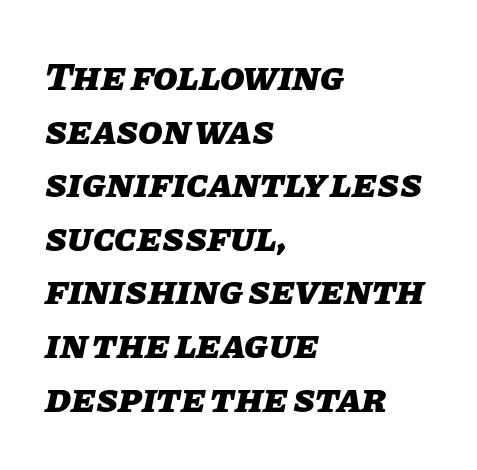
You can tell it's italic because the verticals aren't actually vertical. Normally led — the rows are evenly, conventionally spaced. The letters are bold, with thick, heavy strokes. Note the varied advance widths — an 'i' is clearly narrower than an 'm'.
